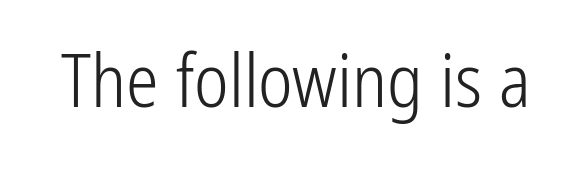
Compared with typical body copy, the letter spacing here is the same. The typography opts for an upright posture over an oblique one. Only glyphs here, with clear space below each row. The face used here is proportionally spaced, like ordinary book or web type. Weight: regular or lighter. Letterform terminals end flat and unadorned throughout the passage.
